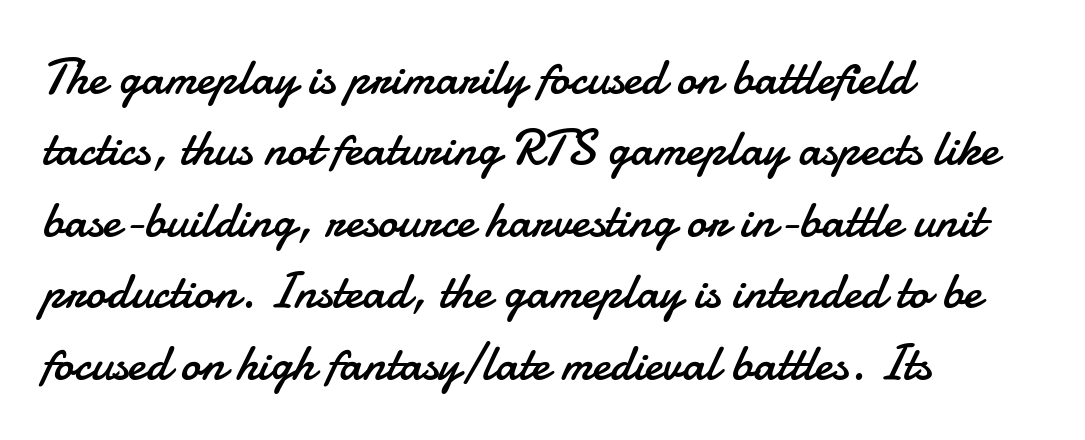
Q: Is the text bold? A: No.
Q: Is the text italic (slanted)? A: Yes.
Q: Is the typeface a serif or a sans-serif typeface? A: Sans-serif.
Q: Is the text underlined? A: No.
Q: How is the paragraph aligned? A: Left-aligned.
Q: Is the spacing between letters normal or unusually wide? A: Normal.
Q: Is the spacing between lines tight, normal or loose? A: Normal.
Q: Width (condensed, normal, or wide)? A: Normal.
Q: Stroke contrast? A: Low.
Q: x-height? A: Small.
Q: Monospaced? A: No.
